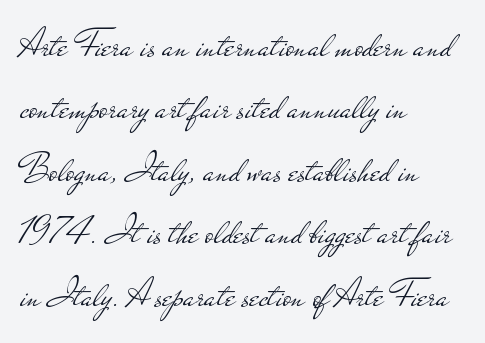
{"serif": "no", "bold": "no", "weight": "light", "width": "wide", "stroke_contrast": "low", "x_height": "small", "monospaced": "no", "underline": "no", "align": "left", "line_spacing": "normal", "line_spacing_ratio": 1.56, "letter_spacing": "normal", "letter_spacing_em": 0.0, "glyph_px": 40}
